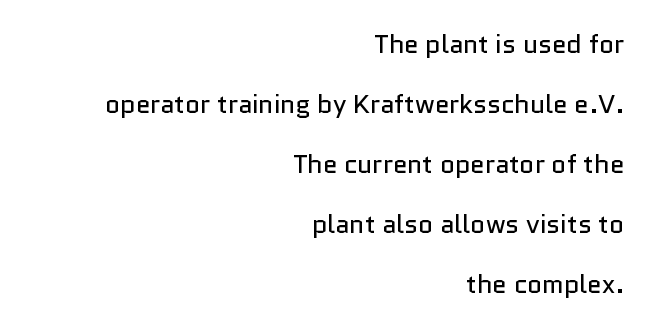
The image shows 26 px text type, upright; set right-aligned, loose line spacing (2.31x), normal letter spacing, not underlined.
